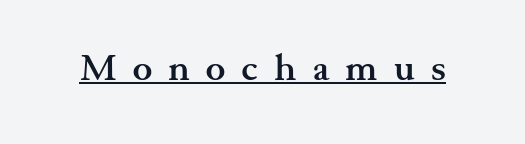
Q: Is the text bold? A: Yes.
Q: Is the text italic (slanted)? A: No, it is upright.
Q: Is the typeface a serif or a sans-serif typeface? A: Serif.
Q: Is the text underlined? A: Yes.
Q: Is the spacing between letters normal or unusually wide? A: Unusually wide.
Q: Width (condensed, normal, or wide)? A: Wide.
Q: Stroke contrast? A: Medium.
Q: x-height? A: Small.
Q: Monospaced? A: No.
